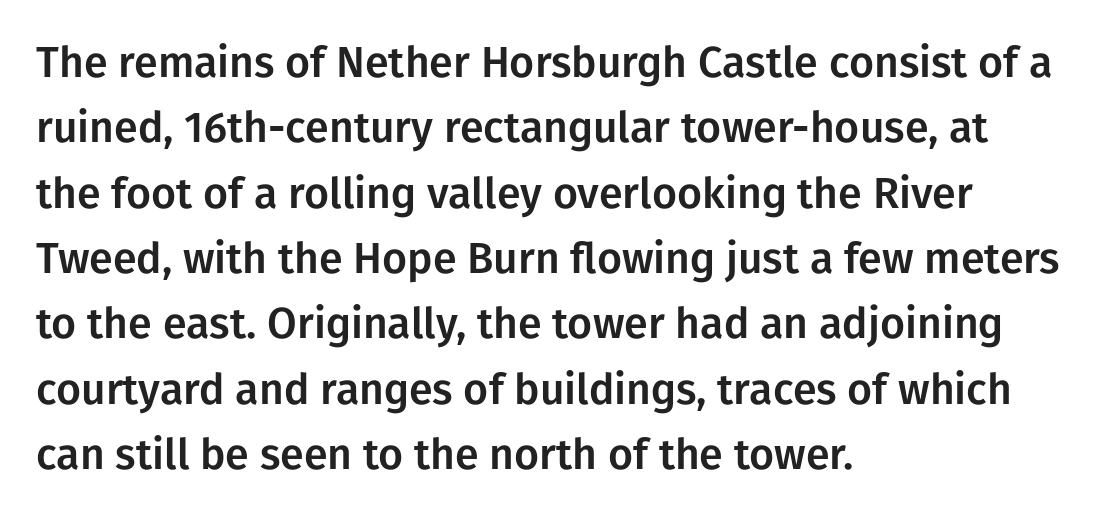
The image shows 43 px sans-serif type, upright; set left-aligned, normal line spacing (1.52x), normal letter spacing, not underlined; low stroke contrast and a medium x-height.
